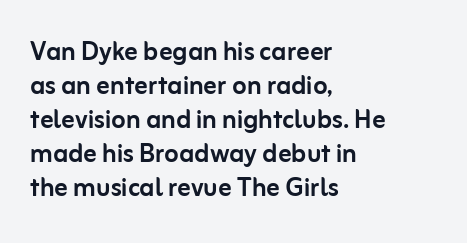
{"serif": "no", "italic": "no", "width": "normal", "stroke_contrast": "low", "x_height": "medium", "monospaced": "no", "underline": "no", "align": "left", "line_spacing": "tight", "line_spacing_ratio": 1.03, "letter_spacing": "normal", "letter_spacing_em": 0.0, "glyph_px": 33}
